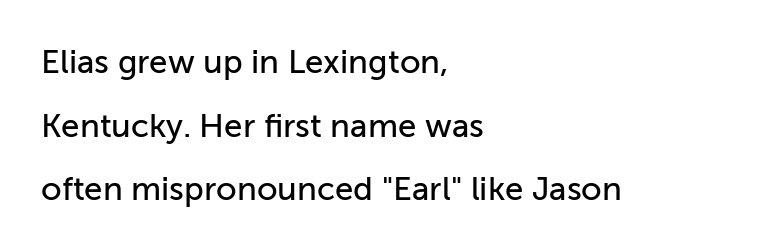
Q: Is the text italic (slanted)? A: No, it is upright.
Q: Is the typeface a serif or a sans-serif typeface? A: Sans-serif.
Q: Is the text underlined? A: No.
Q: How is the paragraph aligned? A: Left-aligned.
Q: Is the spacing between letters normal or unusually wide? A: Normal.
Q: Is the spacing between lines tight, normal or loose? A: Loose.
Q: Width (condensed, normal, or wide)? A: Normal.
Q: Stroke contrast? A: Low.
Q: x-height? A: Medium.
Q: Monospaced? A: No.
